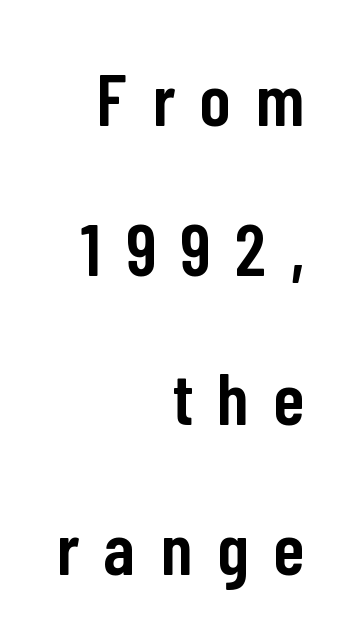
Q: Is the text bold? A: Semi-bold.
Q: Is the text italic (slanted)? A: No, it is upright.
Q: Is the typeface a serif or a sans-serif typeface? A: Sans-serif.
Q: Is the text underlined? A: No.
Q: How is the paragraph aligned? A: Right-aligned.
Q: Is the spacing between letters normal or unusually wide? A: Unusually wide.
Q: Is the spacing between lines tight, normal or loose? A: Loose.
Q: Width (condensed, normal, or wide)? A: Condensed.
Q: Stroke contrast? A: Low.
Q: x-height? A: Medium.
Q: Monospaced? A: No.
